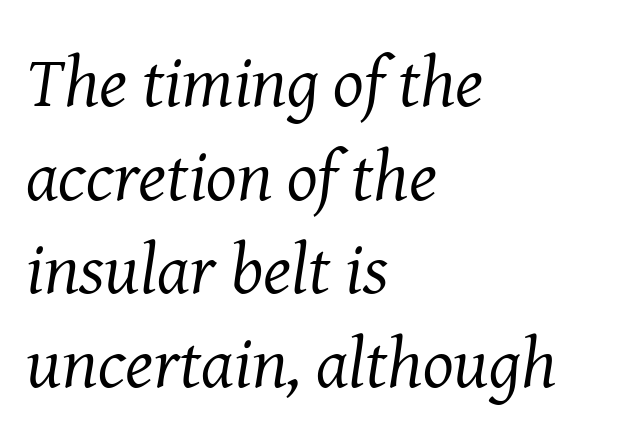
The passage shown is not underscored anywhere. The font family rendered here belongs to the serif group. Quick note: italic. Here the glyphs are tracked normally, forming tight word shapes.
